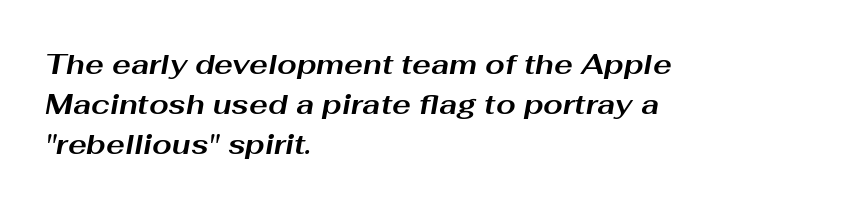
Does the copy run flush right? No — it runs flush left. Baseline-to-baseline distance is the conventional proportion of letter height. Strokes here are thick enough to call this a true bold. Words float on clear page, feet unadorned. Observe the ordinary spacing: letters are neighbours, not strangers. Notice how the stems are inclined rather than vertical — that's the hallmark of italics.
